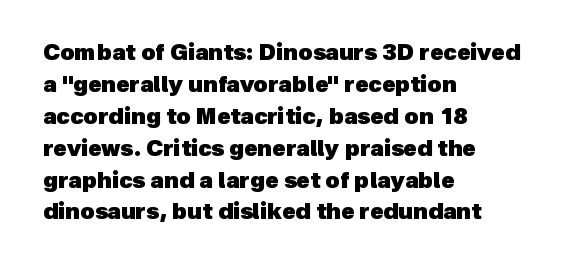
The image shows 22 px bold type; set left-aligned, normal line spacing (1.45x), normal letter spacing, not underlined.
